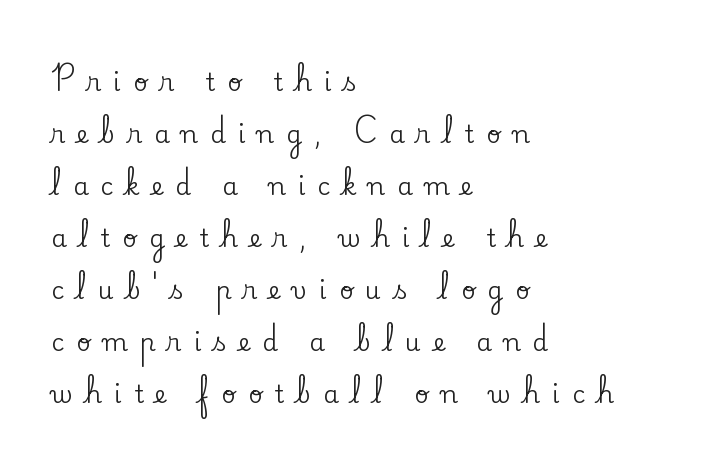
Q: Is the text italic (slanted)? A: No, it is upright.
Q: Is the text underlined? A: No.
Q: How is the paragraph aligned? A: Left-aligned.
Q: Is the spacing between letters normal or unusually wide? A: Unusually wide.
Q: Is the spacing between lines tight, normal or loose? A: Loose.
